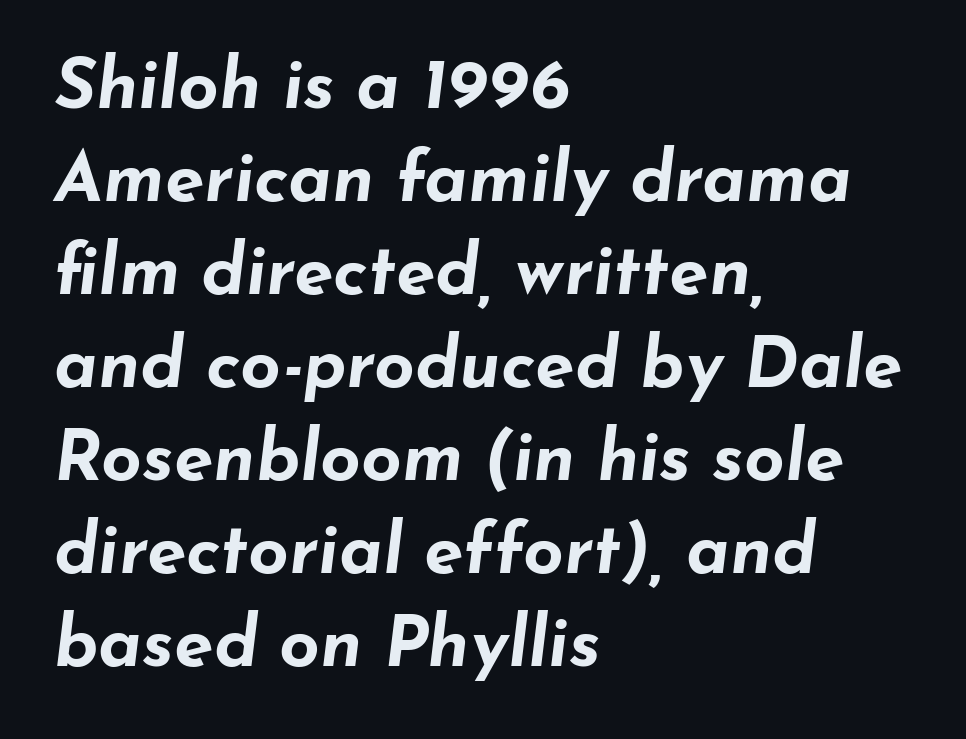
How are the letters spaced? Ordinarily, with no added tracking. The space beneath each line is pristine and unruled. These lines sit exactly where default settings would place them. This is oblique type, the kind used for emphasis or titles.
